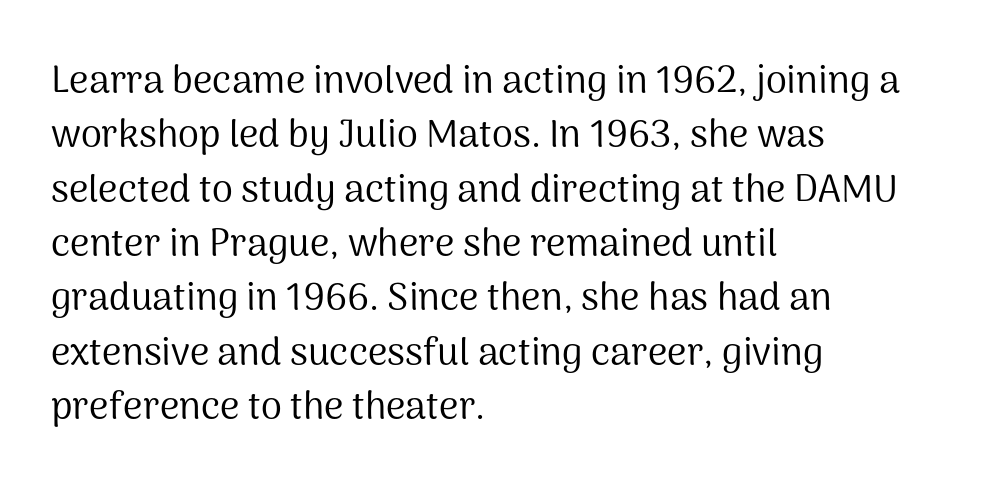
Q: Is the text bold? A: No.
Q: Is the text italic (slanted)? A: No, it is upright.
Q: Is the typeface a serif or a sans-serif typeface? A: Sans-serif.
Q: Is the text underlined? A: No.
Q: How is the paragraph aligned? A: Left-aligned.
Q: Is the spacing between letters normal or unusually wide? A: Normal.
Q: Is the spacing between lines tight, normal or loose? A: Normal.
Q: Width (condensed, normal, or wide)? A: Normal.
Q: Stroke contrast? A: Medium.
Q: x-height? A: Medium.
Q: Monospaced? A: No.
